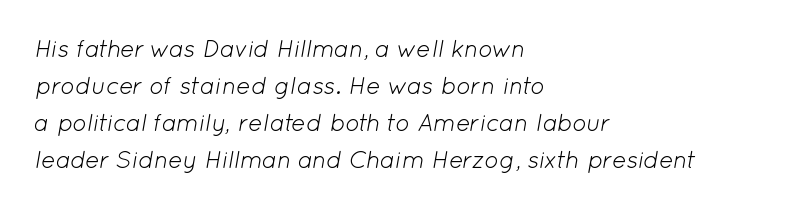
{"italic": "yes", "lean": "right", "slant_degrees": 12, "bold": "no", "underline": "no", "align": "left", "line_spacing": "normal", "line_spacing_ratio": 1.54, "letter_spacing": "normal", "letter_spacing_em": 0.0, "glyph_px": 24}
